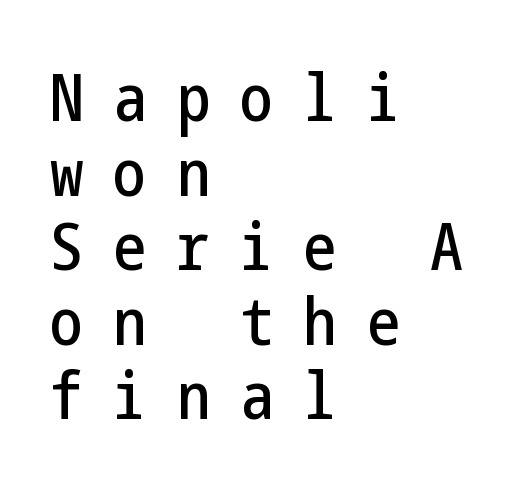
Q: Is the text italic (slanted)? A: No, it is upright.
Q: Is the typeface a serif or a sans-serif typeface? A: Sans-serif.
Q: Is the text underlined? A: No.
Q: How is the paragraph aligned? A: Left-aligned.
Q: Is the spacing between letters normal or unusually wide? A: Unusually wide.
Q: Is the spacing between lines tight, normal or loose? A: Tight.
Q: Width (condensed, normal, or wide)? A: Condensed.
Q: Stroke contrast? A: Low.
Q: x-height? A: Medium.
